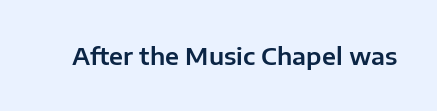
Q: Is the text italic (slanted)? A: No, it is upright.
Q: Is the text underlined? A: No.
Q: Is the spacing between letters normal or unusually wide? A: Normal.
